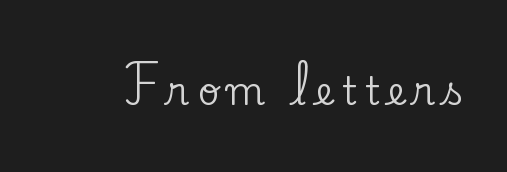
Unlike a clean sans, this face finishes its strokes with serifs. Inter-character spacing is expanded well beyond the font's built-in metrics. Only glyphs here, with clear space below each row. This is roman type, the default non-slanted kind. The face used here is proportionally spaced, like ordinary book or web type.
